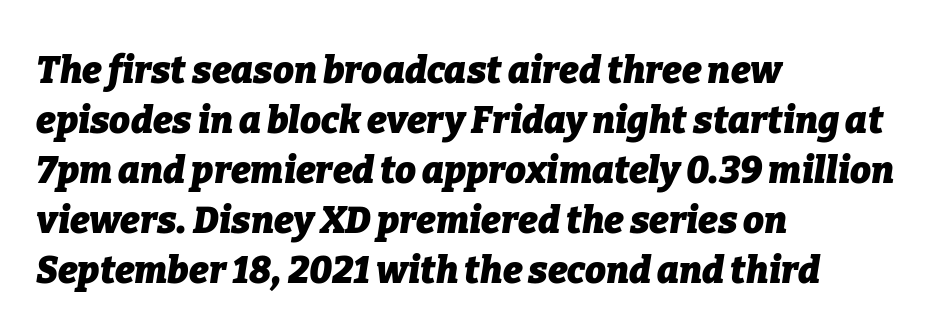
{"italic": "yes", "lean": "right", "slant_degrees": 9, "bold": "yes", "weight": "heavy", "width": "normal", "stroke_contrast": "low", "x_height": "medium", "monospaced": "no", "underline": "no", "align": "left", "line_spacing": "normal", "line_spacing_ratio": 1.35, "letter_spacing": "normal", "letter_spacing_em": 0.0, "glyph_px": 37}
